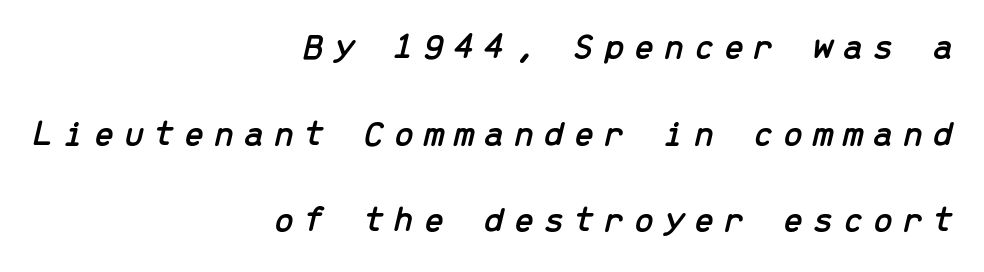
{"italic": "yes", "lean": "right", "slant_degrees": 13, "width": "normal", "stroke_contrast": "low", "x_height": "medium", "monospaced": "yes", "underline": "no", "align": "right", "line_spacing": "loose", "line_spacing_ratio": 2.34, "letter_spacing": "wide", "letter_spacing_em": 0.25, "glyph_px": 37}
